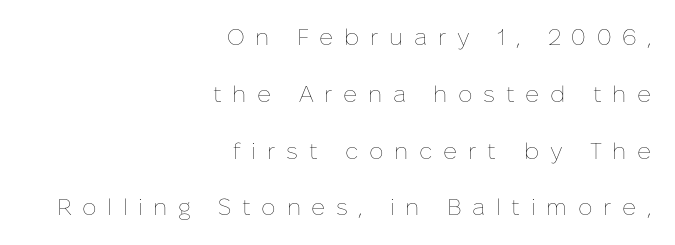
{"italic": "no", "bold": "no", "underline": "no", "align": "right", "line_spacing": "loose", "line_spacing_ratio": 2.47, "letter_spacing": "wide", "letter_spacing_em": 0.46, "glyph_px": 23}
